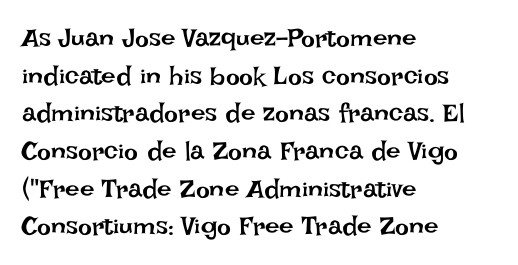
{"italic": "no", "bold": "no", "underline": "no", "align": "left", "line_spacing": "normal", "line_spacing_ratio": 1.45, "letter_spacing": "normal", "letter_spacing_em": 0.0, "glyph_px": 26}
